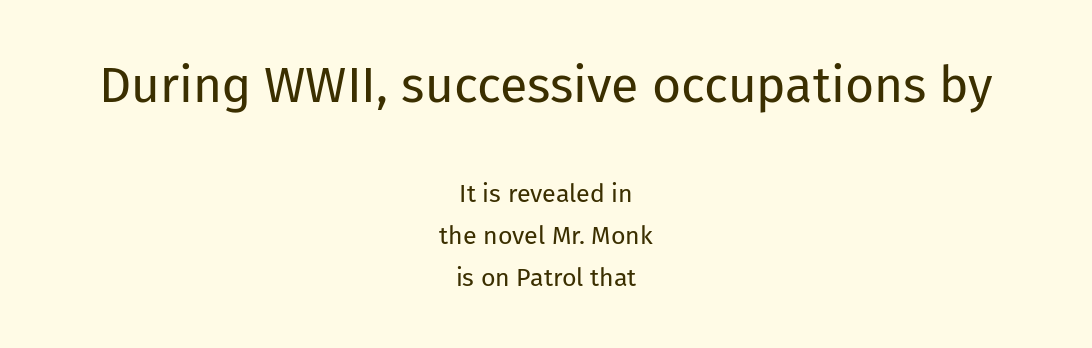
The image shows 50 px regular-weight sans-serif type, upright; set centered, normal line spacing (1.67x), normal letter spacing, not underlined; the first (top) block is 2.0x larger; low stroke contrast and a medium x-height.
